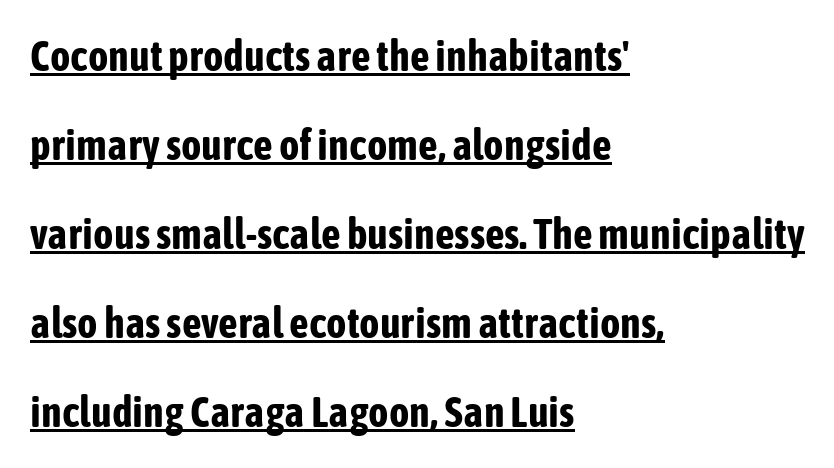
Q: Is the text bold? A: Yes.
Q: Is the text italic (slanted)? A: No, it is upright.
Q: Is the typeface a serif or a sans-serif typeface? A: Sans-serif.
Q: Is the text underlined? A: Yes.
Q: How is the paragraph aligned? A: Left-aligned.
Q: Is the spacing between letters normal or unusually wide? A: Normal.
Q: Is the spacing between lines tight, normal or loose? A: Loose.
Q: Width (condensed, normal, or wide)? A: Condensed.
Q: Stroke contrast? A: Low.
Q: x-height? A: Medium.
Q: Monospaced? A: No.
